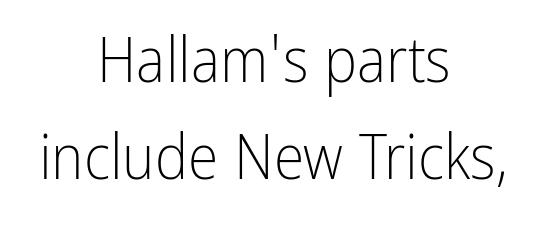
The image shows 62 px light, condensed sans-serif type, upright; set centered, normal line spacing (1.56x), normal letter spacing, not underlined; low stroke contrast and a medium x-height.
